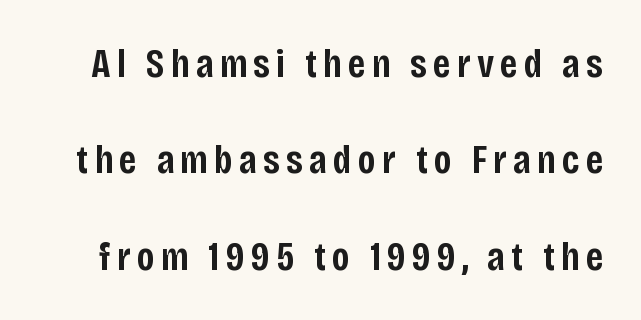
The image shows 41 px semibold, condensed sans-serif type, upright; set loose line spacing (2.35x), not underlined; low stroke contrast and a large x-height.
